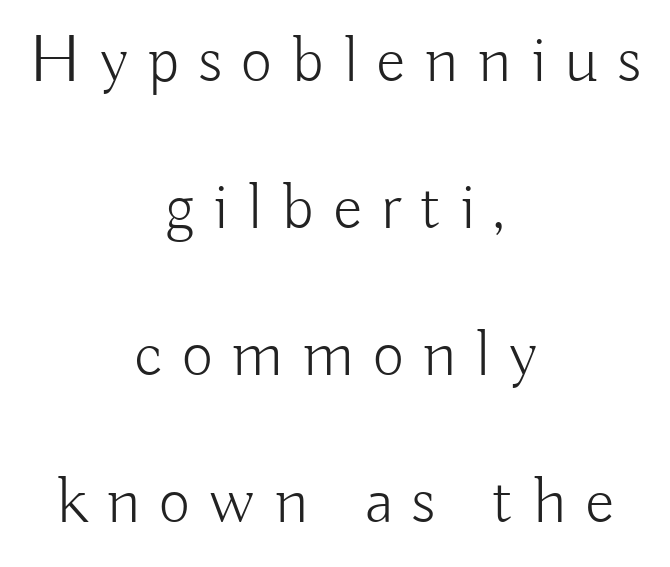
Alignment: centered. Is this a sans? Yes — the strokes have no serifs. Is the letter spacing exaggerated? Yes — the characters are pushed far apart. In terms of leading, this rendering errs on the spacious side. These lines were composed using upright roman letters. This sample has the flowing, uneven cadence of proportional lettering.
